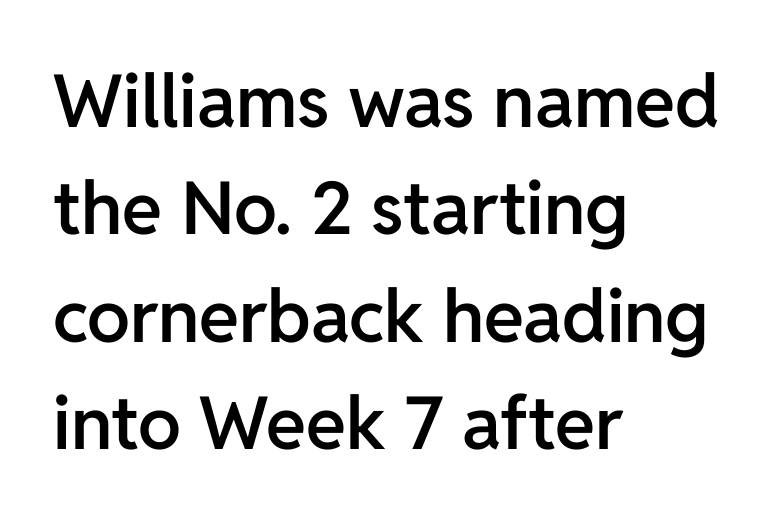
Q: Is the text bold? A: Semi-bold.
Q: Is the text italic (slanted)? A: No, it is upright.
Q: Is the typeface a serif or a sans-serif typeface? A: Sans-serif.
Q: Is the text underlined? A: No.
Q: How is the paragraph aligned? A: Left-aligned.
Q: Is the spacing between letters normal or unusually wide? A: Normal.
Q: Is the spacing between lines tight, normal or loose? A: Normal.
Q: Width (condensed, normal, or wide)? A: Normal.
Q: Stroke contrast? A: Low.
Q: x-height? A: Medium.
Q: Monospaced? A: No.
